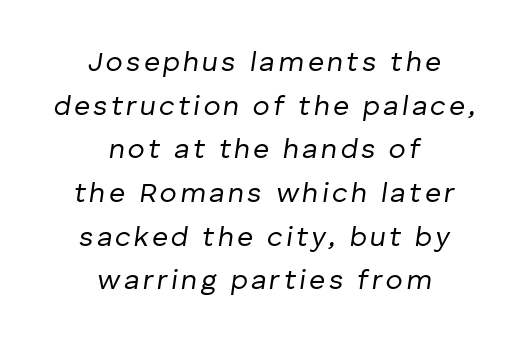
Q: Is the text bold? A: No.
Q: Is the text italic (slanted)? A: Yes, it leans right by about 8 degrees.
Q: Is the text underlined? A: No.
Q: How is the paragraph aligned? A: Centered.
Q: Is the spacing between lines tight, normal or loose? A: Normal.
Q: Width (condensed, normal, or wide)? A: Normal.
Q: Stroke contrast? A: Low.
Q: x-height? A: Medium.
Q: Monospaced? A: No.
